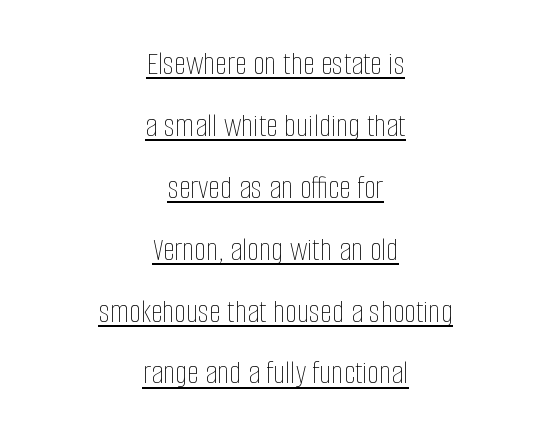
Q: Is the text bold? A: No.
Q: Is the text italic (slanted)? A: No, it is upright.
Q: Is the text underlined? A: Yes.
Q: How is the paragraph aligned? A: Centered.
Q: Is the spacing between letters normal or unusually wide? A: Normal.
Q: Width (condensed, normal, or wide)? A: Condensed.
Q: Stroke contrast? A: Low.
Q: x-height? A: Large.
Q: Monospaced? A: No.
